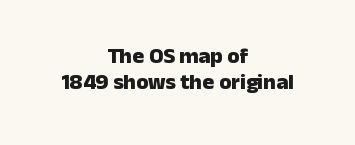
Nobody drew a line under any word here. Its strokes are broad and dark, the hallmark of bold type. The letters sit at their default tracking, neither squeezed nor spread. The type sits square on the baseline with zero lean. Where is the straight margin? There isn't one; the lines are centered.
